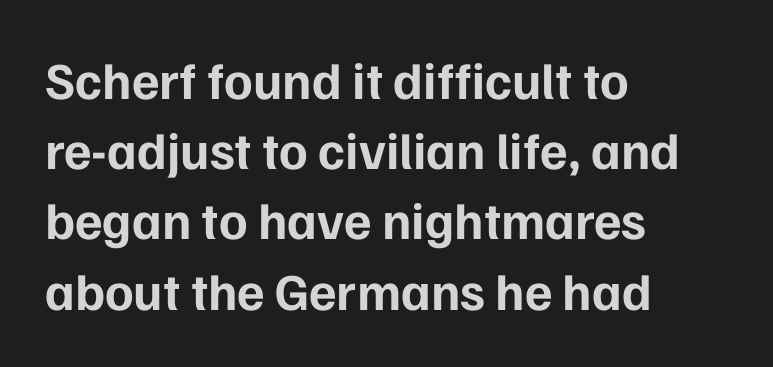
The image shows 52 px bold sans-serif type, upright; set left-aligned, normal line spacing (1.35x), normal letter spacing, not underlined; low stroke contrast and a medium x-height.
